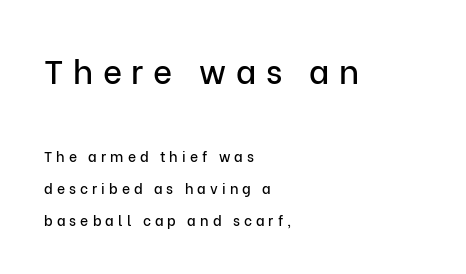
Q: Is the text italic (slanted)? A: No, it is upright.
Q: Is the typeface a serif or a sans-serif typeface? A: Sans-serif.
Q: Is the text underlined? A: No.
Q: How is the paragraph aligned? A: Left-aligned.
Q: Is the spacing between letters normal or unusually wide? A: Unusually wide.
Q: Is the spacing between lines tight, normal or loose? A: Loose.
Q: Which block of text is set in a larger size, the first (top) or the second (bottom)? A: The first (top) one.
Q: Width (condensed, normal, or wide)? A: Normal.
Q: Stroke contrast? A: Low.
Q: x-height? A: Medium.
Q: Monospaced? A: No.
